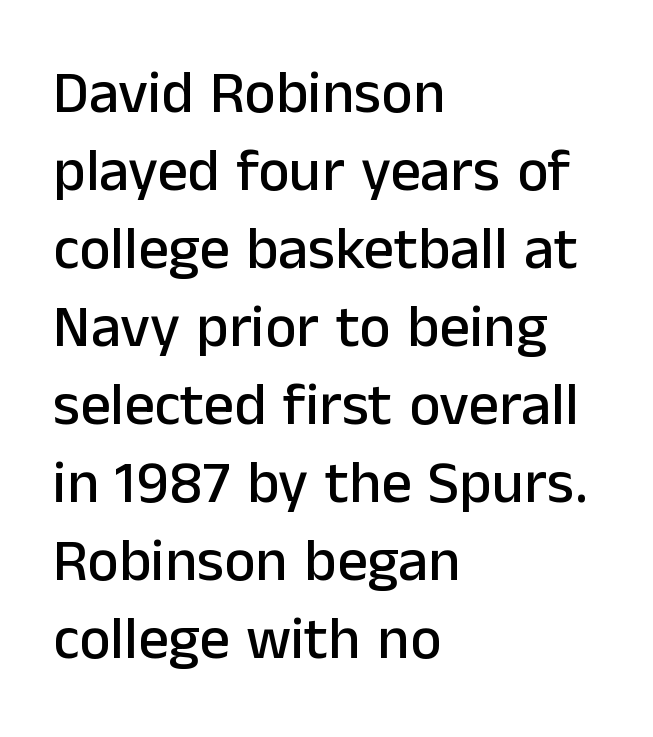
Q: Is the text italic (slanted)? A: No, it is upright.
Q: Is the typeface a serif or a sans-serif typeface? A: Sans-serif.
Q: Is the text underlined? A: No.
Q: How is the paragraph aligned? A: Left-aligned.
Q: Is the spacing between letters normal or unusually wide? A: Normal.
Q: Is the spacing between lines tight, normal or loose? A: Normal.
Q: Width (condensed, normal, or wide)? A: Normal.
Q: Stroke contrast? A: Low.
Q: x-height? A: Medium.
Q: Monospaced? A: No.
